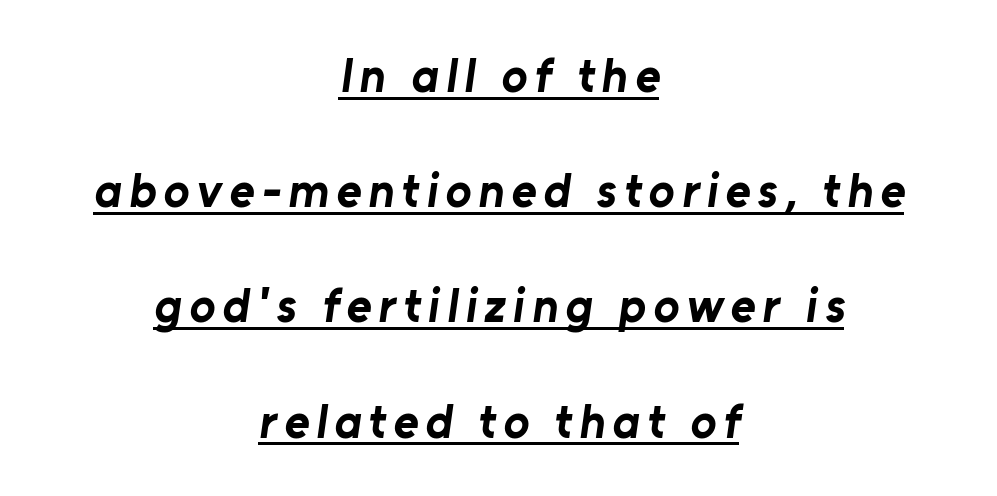
Q: Is the text bold? A: Yes.
Q: Is the typeface a serif or a sans-serif typeface? A: Sans-serif.
Q: Is the text underlined? A: Yes.
Q: How is the paragraph aligned? A: Centered.
Q: Is the spacing between lines tight, normal or loose? A: Loose.
Q: Width (condensed, normal, or wide)? A: Normal.
Q: Stroke contrast? A: Low.
Q: x-height? A: Medium.
Q: Monospaced? A: No.
